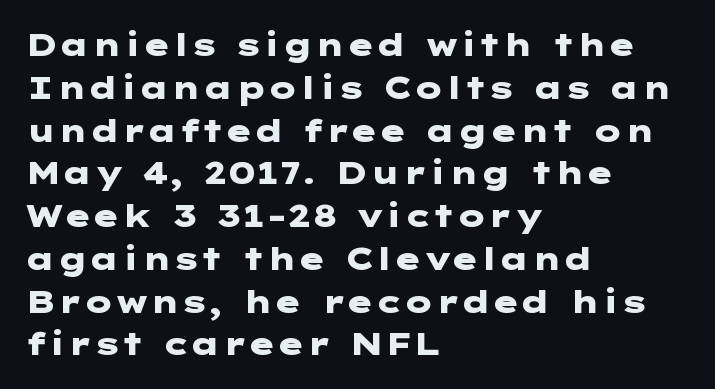
{"serif": "no", "italic": "no", "bold": "yes", "weight": "heavy", "width": "wide", "stroke_contrast": "low", "x_height": "medium", "underline": "no", "align": "left", "line_spacing": "normal", "line_spacing_ratio": 1.38, "letter_spacing": "normal", "letter_spacing_em": 0.0, "glyph_px": 31}
